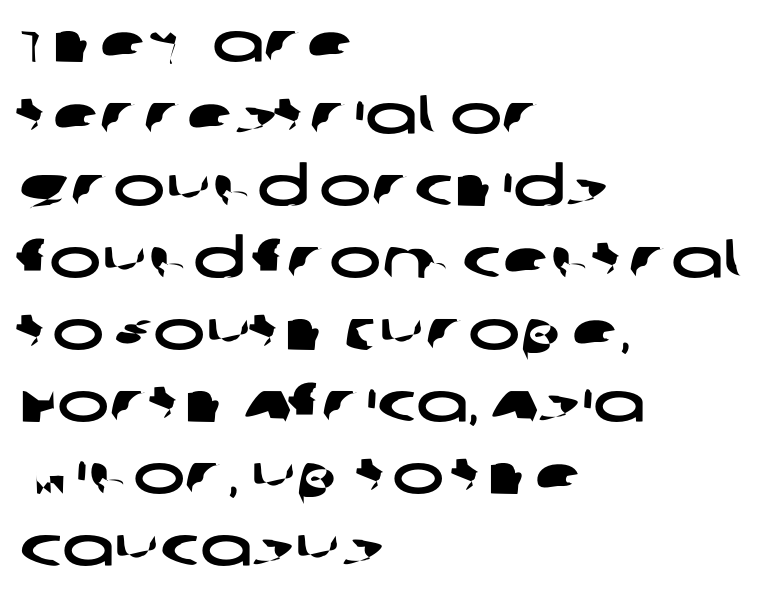
{"serif": "no", "width": "wide", "stroke_contrast": "low", "x_height": "large", "monospaced": "no", "underline": "no", "align": "left", "line_spacing": "normal", "line_spacing_ratio": 1.31, "letter_spacing": "normal", "letter_spacing_em": 0.0, "glyph_px": 55}
